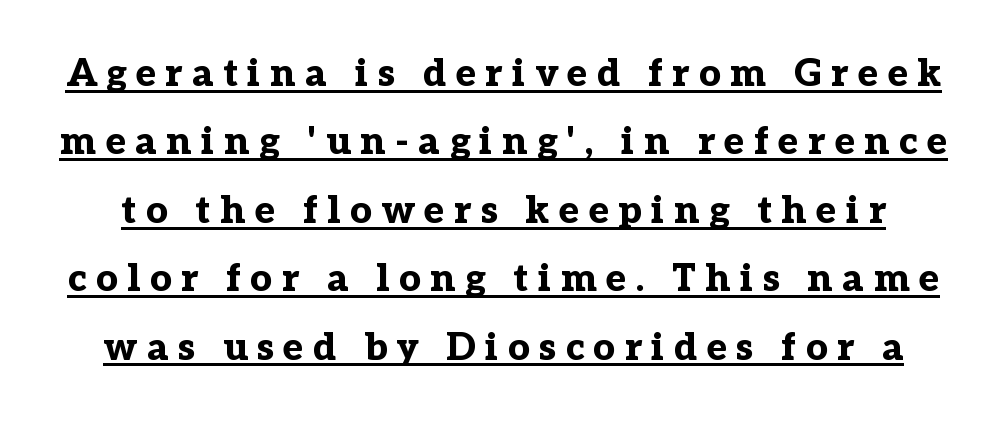
Q: Is the text bold? A: Yes.
Q: Is the text italic (slanted)? A: No, it is upright.
Q: Is the typeface a serif or a sans-serif typeface? A: Serif.
Q: Is the text underlined? A: Yes.
Q: Is the spacing between letters normal or unusually wide? A: Unusually wide.
Q: Width (condensed, normal, or wide)? A: Normal.
Q: Stroke contrast? A: Low.
Q: x-height? A: Medium.
Q: Monospaced? A: No.
